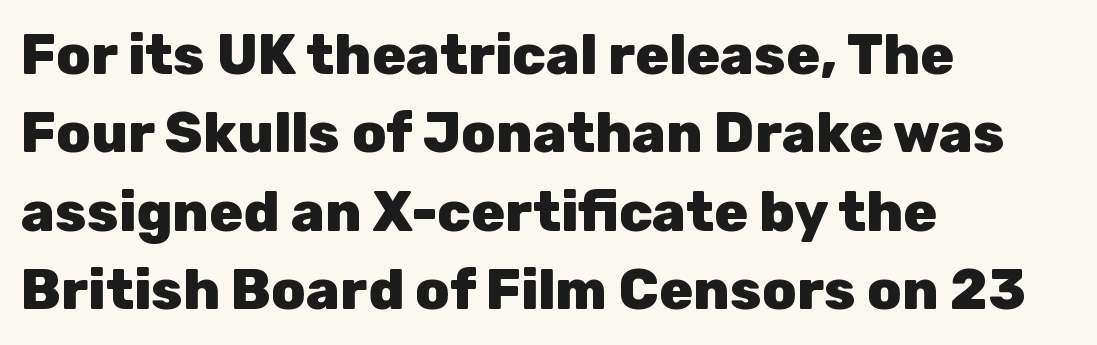
Q: Is the text bold? A: Yes.
Q: Is the text italic (slanted)? A: No, it is upright.
Q: Is the typeface a serif or a sans-serif typeface? A: Sans-serif.
Q: Is the text underlined? A: No.
Q: How is the paragraph aligned? A: Left-aligned.
Q: Is the spacing between letters normal or unusually wide? A: Normal.
Q: Is the spacing between lines tight, normal or loose? A: Normal.
Q: Width (condensed, normal, or wide)? A: Normal.
Q: Stroke contrast? A: Low.
Q: x-height? A: Medium.
Q: Monospaced? A: No.
